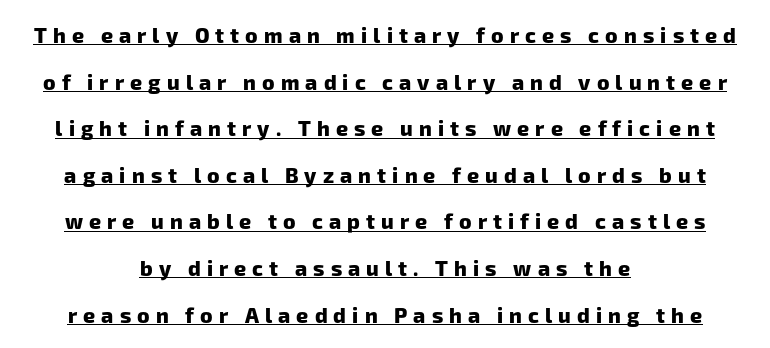
{"bold": "yes", "underline": "yes", "align": "center", "line_spacing": "loose", "line_spacing_ratio": 2.22, "letter_spacing": "wide", "letter_spacing_em": 0.29, "glyph_px": 21}
